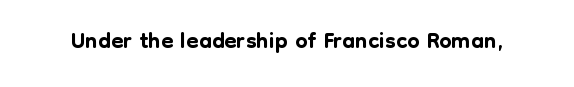
The image shows 35 px sans-serif type, upright; set normal letter spacing, not underlined; low stroke contrast and a medium x-height.
